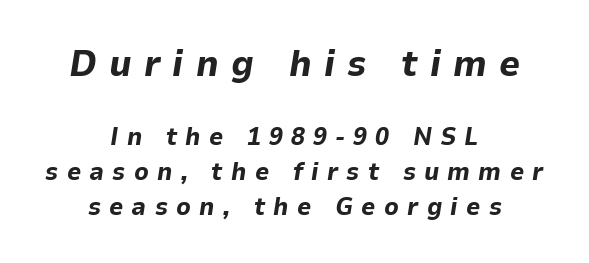
Q: Is the text bold? A: Yes.
Q: Is the text italic (slanted)? A: Yes, it leans right by about 9 degrees.
Q: Is the text underlined? A: No.
Q: How is the paragraph aligned? A: Centered.
Q: Is the spacing between letters normal or unusually wide? A: Unusually wide.
Q: Is the spacing between lines tight, normal or loose? A: Normal.
Q: Which block of text is set in a larger size, the first (top) or the second (bottom)? A: The first (top) one.
Q: Width (condensed, normal, or wide)? A: Normal.
Q: Stroke contrast? A: Low.
Q: x-height? A: Medium.
Q: Monospaced? A: No.
